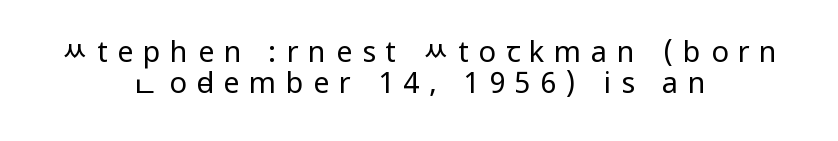
{"serif": "no", "italic": "no", "bold": "no", "weight": "regular", "width": "condensed", "stroke_contrast": "low", "underline": "no", "align": "center", "line_spacing": "tight", "line_spacing_ratio": 1.08, "letter_spacing": "wide", "letter_spacing_em": 0.33, "glyph_px": 29}
